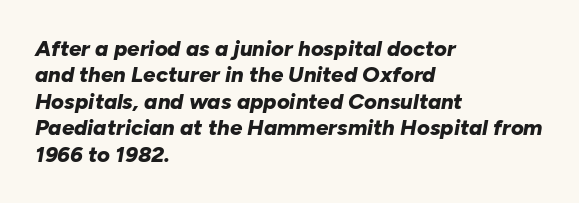
Look at the tracking — it's just the regular setting, nothing added. The setting favours the left margin, as ordinary paragraphs usually do. Slant detected: the letters are inclined. Thick stems and heavy bowls — unmistakably bold.
